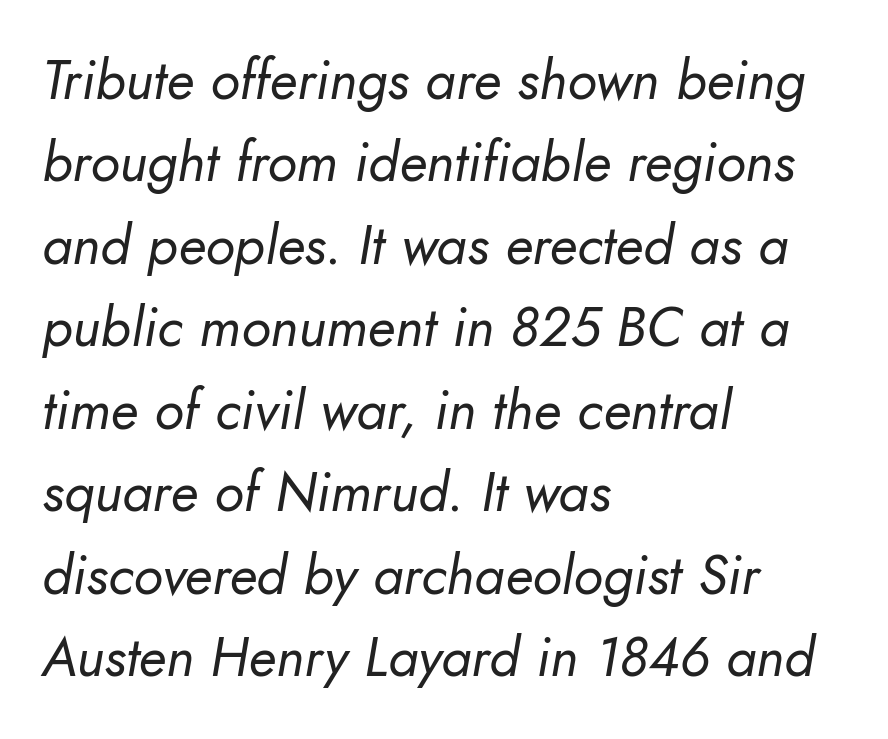
The image shows 55 px regular-weight type, italic (leaning right); set left-aligned, normal line spacing (1.5x), normal letter spacing, not underlined; low stroke contrast and a small x-height.
